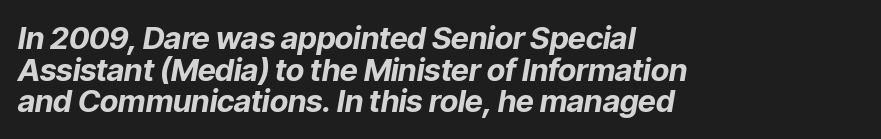
Q: Is the text bold? A: Yes.
Q: Is the text italic (slanted)? A: Yes, it leans right by about 9 degrees.
Q: Is the text underlined? A: No.
Q: How is the paragraph aligned? A: Left-aligned.
Q: Is the spacing between letters normal or unusually wide? A: Normal.
Q: Is the spacing between lines tight, normal or loose? A: Tight.
Q: Width (condensed, normal, or wide)? A: Normal.
Q: Stroke contrast? A: Low.
Q: x-height? A: Medium.
Q: Monospaced? A: No.
